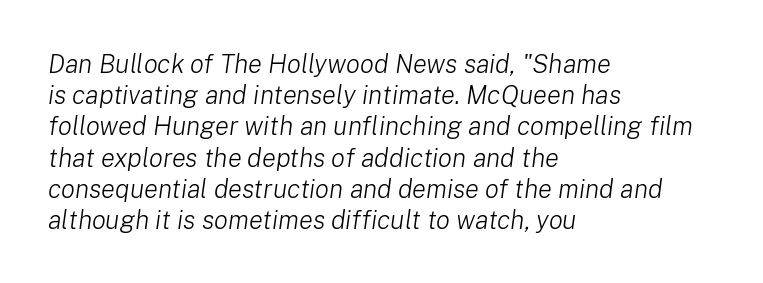
{"italic": "yes", "lean": "right", "slant_degrees": 8, "bold": "no", "underline": "no", "align": "left", "line_spacing_ratio": 1.2, "letter_spacing": "normal", "letter_spacing_em": 0.0, "glyph_px": 26}
